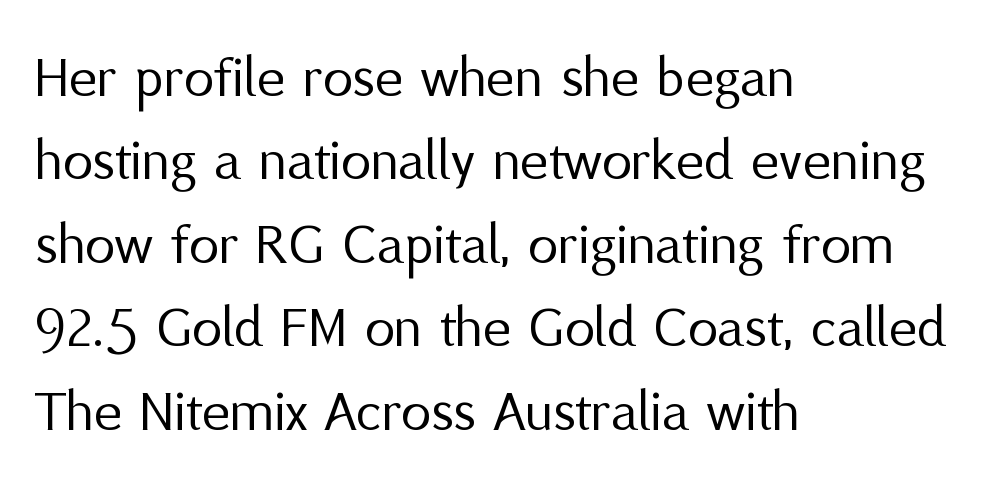
To sum up the face: it is a sans, with no serifs. The passage shown is typed in a proportional face where columns would drift. There is no visible air inserted between adjacent glyphs. Nope, not italic — everything's standing straight. Check the space under the baseline: it is left empty. The strokes are not fattened; the text isn't bold.
